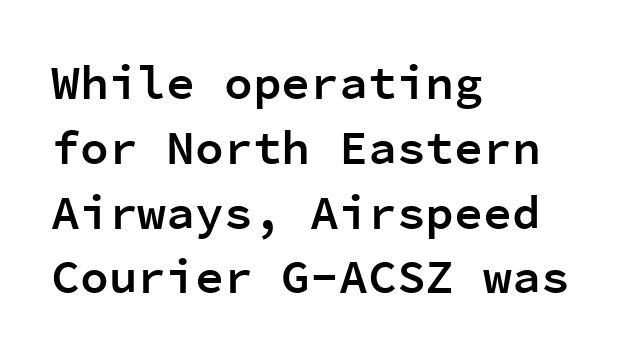
Q: Is the text bold? A: Semi-bold.
Q: Is the text italic (slanted)? A: No, it is upright.
Q: Is the typeface a serif or a sans-serif typeface? A: Sans-serif.
Q: Is the text underlined? A: No.
Q: How is the paragraph aligned? A: Left-aligned.
Q: Is the spacing between letters normal or unusually wide? A: Normal.
Q: Is the spacing between lines tight, normal or loose? A: Normal.
Q: Width (condensed, normal, or wide)? A: Normal.
Q: Stroke contrast? A: Low.
Q: x-height? A: Medium.
Q: Monospaced? A: Yes.
